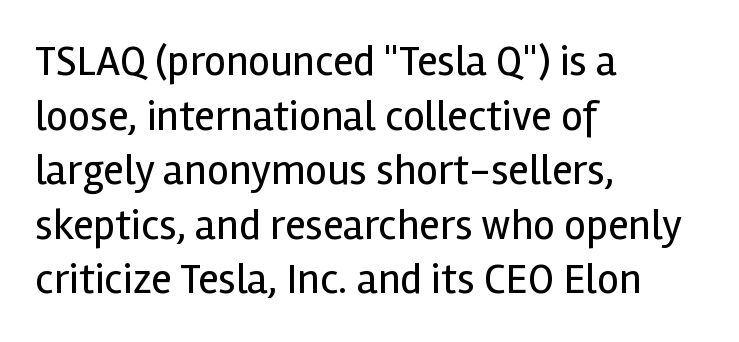
{"serif": "no", "italic": "no", "bold": "no", "weight": "regular", "width": "normal", "x_height": "medium", "monospaced": "no", "underline": "no", "align": "left", "line_spacing": "normal", "line_spacing_ratio": 1.27, "letter_spacing": "normal", "letter_spacing_em": 0.0, "glyph_px": 43}
